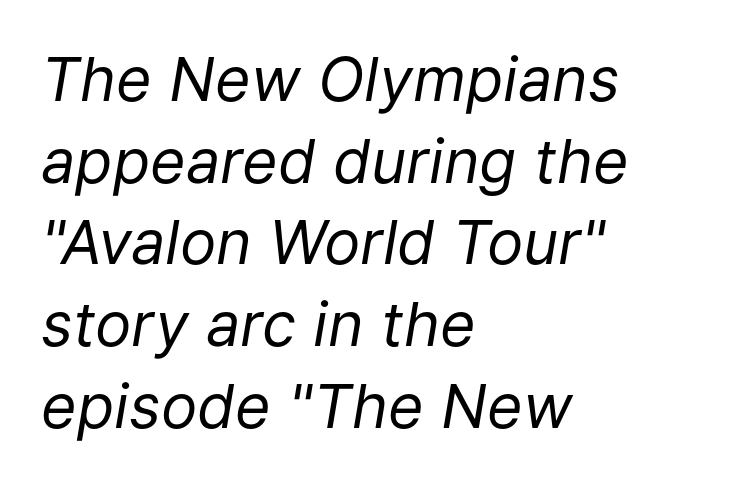
The face used here has a pronounced slope to its letters. These lines keep a tight, regular rhythm from letter to letter. A classic flush-left, rag-right setting is used for this passage. Horizontal bands of white between lines are of average thickness. Is this a fixed-width face? No — the glyphs have proportional, varying widths. The passage shown is not underscored anywhere.
